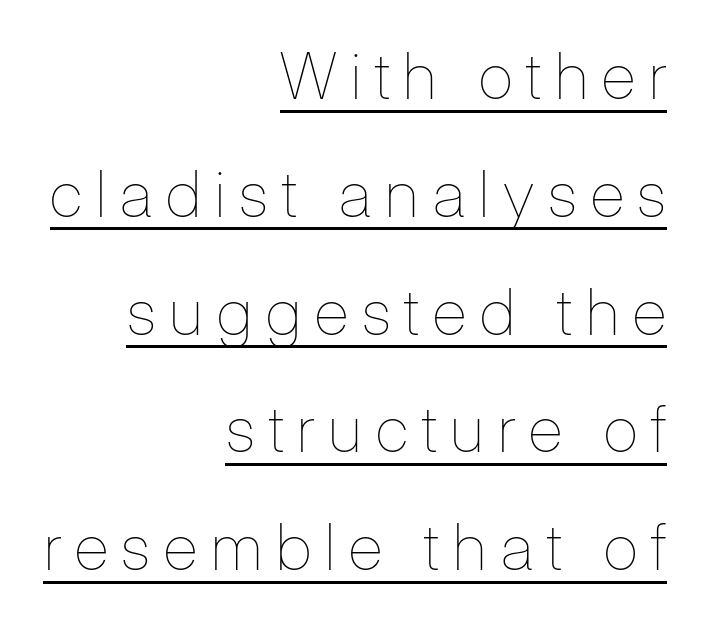
The image shows 64 px thin, condensed type, upright; set right-aligned, line spacing 1.84x, unusually wide letter spacing (+0.22 em), underlined; low stroke contrast and a medium x-height.
